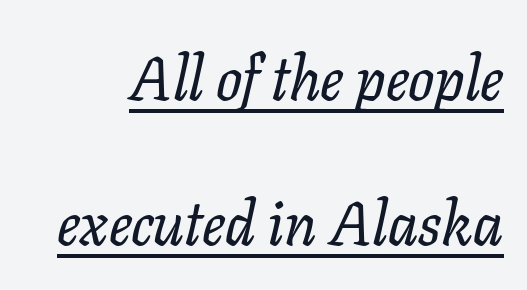
The image shows 61 px serif type, italic (leaning right); set loose line spacing (2.38x), normal letter spacing, underlined; low stroke contrast and a medium x-height.
